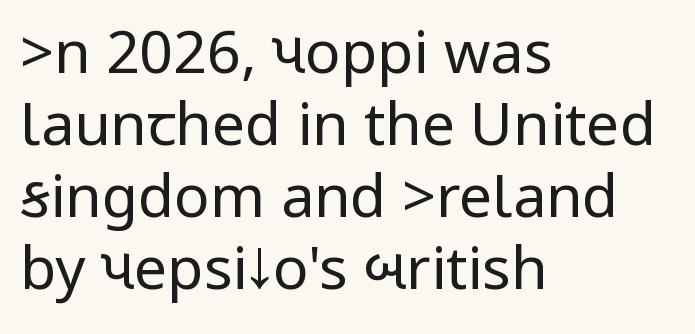
Q: Is the text bold? A: No.
Q: Is the text italic (slanted)? A: No, it is upright.
Q: Is the typeface a serif or a sans-serif typeface? A: Sans-serif.
Q: Is the text underlined? A: No.
Q: How is the paragraph aligned? A: Left-aligned.
Q: Is the spacing between letters normal or unusually wide? A: Normal.
Q: Width (condensed, normal, or wide)? A: Condensed.
Q: Stroke contrast? A: Low.
